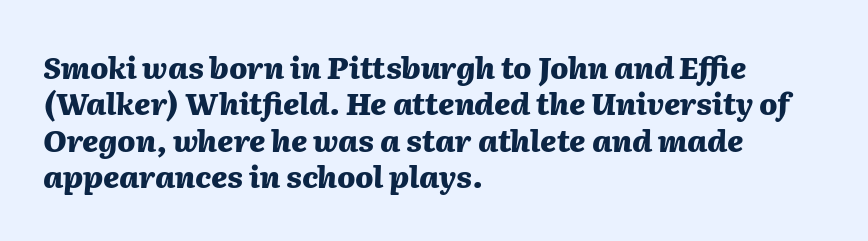
A classic flush-left, rag-right setting is used for this passage. Style check: oblique. Note the varied advance widths — an 'i' is clearly narrower than an 'm'. Words float on clear page, feet unadorned. The strokes are fattened all the way to bold. A typesetter would call this zero additional tracking.
